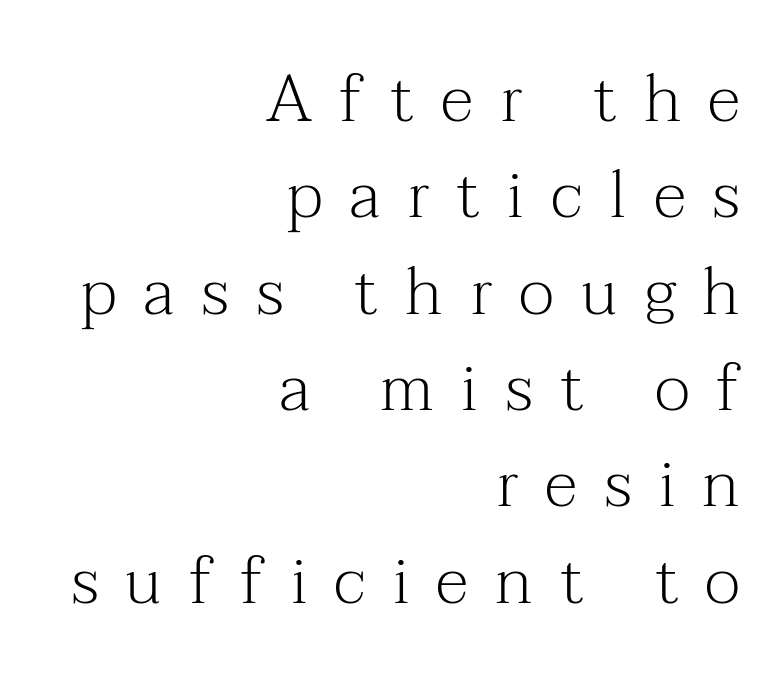
The tracking jumps out immediately: characters are airy and widely separated. Students, observe: this is what conventionally led text looks like. The letters advance in unequal steps, a hallmark of proportional type. Just letters on the line, the space beneath them empty. If you drew a line through each stem, it would be perfectly vertical.
